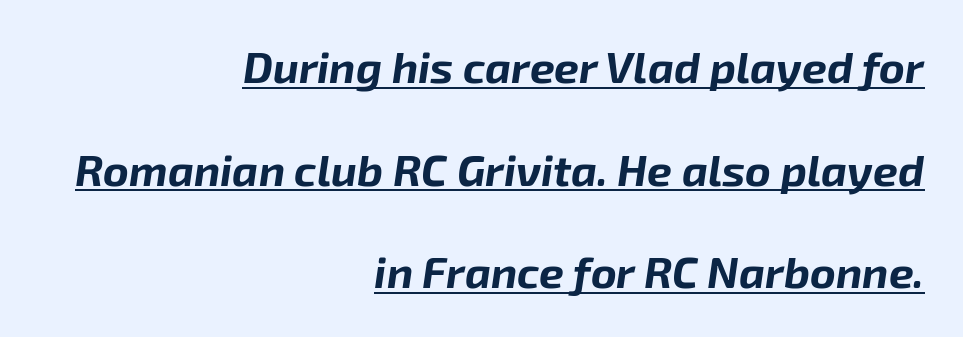
The passage shown is underscored from start to finish. Looking at the ascenders, they clearly lean. Tracking value appears to be zero — textbook default spacing. These lines are set flush right with a ragged left edge. The lines are spread far apart with generous leading.
